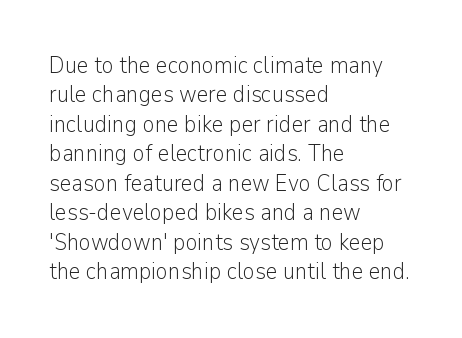
Q: Is the text bold? A: No.
Q: Is the text italic (slanted)? A: No, it is upright.
Q: Is the text underlined? A: No.
Q: How is the paragraph aligned? A: Left-aligned.
Q: Is the spacing between letters normal or unusually wide? A: Normal.
Q: Is the spacing between lines tight, normal or loose? A: Normal.
